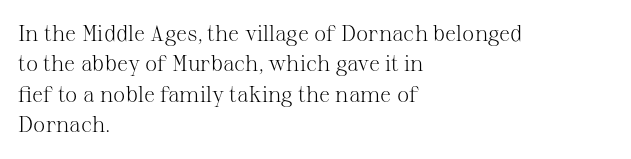
Q: Is the text bold? A: No.
Q: Is the text italic (slanted)? A: No, it is upright.
Q: Is the text underlined? A: No.
Q: How is the paragraph aligned? A: Left-aligned.
Q: Is the spacing between letters normal or unusually wide? A: Normal.
Q: Is the spacing between lines tight, normal or loose? A: Normal.
